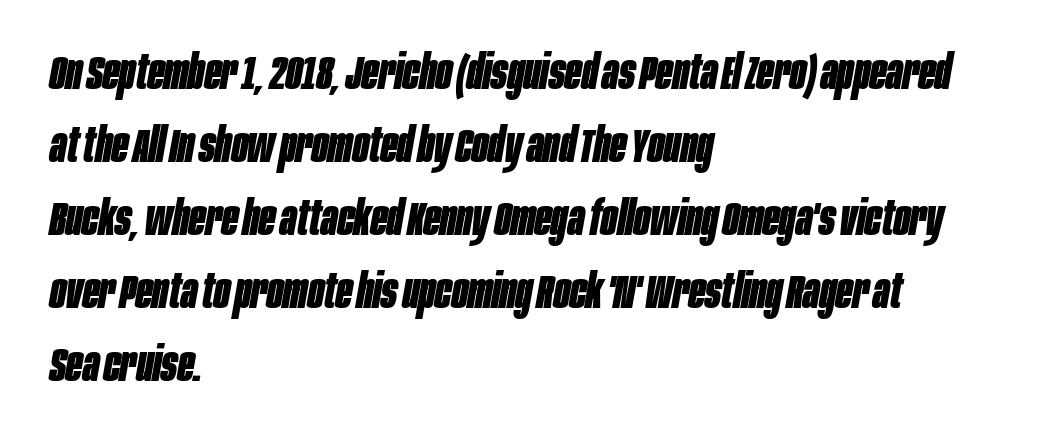
The image shows 48 px bold, condensed type, italic (leaning right); set left-aligned, normal line spacing (1.52x), normal letter spacing, not underlined; low stroke contrast and a large x-height.
